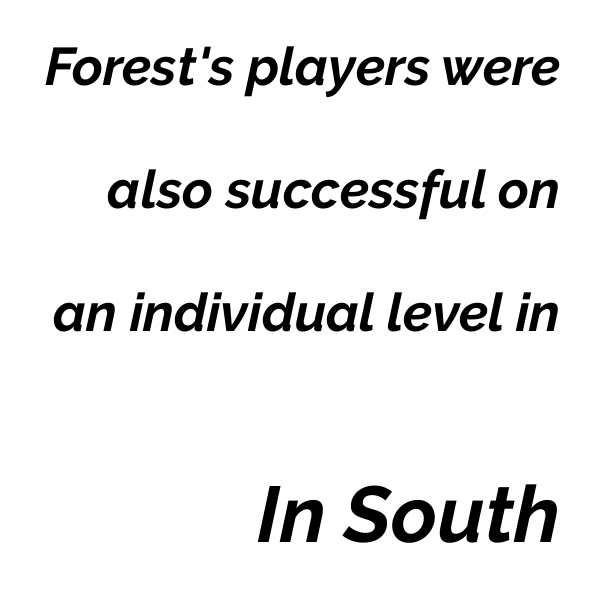
{"italic": "yes", "lean": "right", "slant_degrees": 12, "bold": "yes", "weight": "bold", "width": "normal", "stroke_contrast": "low", "x_height": "medium", "monospaced": "no", "underline": "no", "align": "right", "line_spacing": "loose", "line_spacing_ratio": 2.32, "letter_spacing": "normal", "letter_spacing_em": 0.0, "larger_block": "second", "size_ratio": 1.49, "glyph_px": 79}
